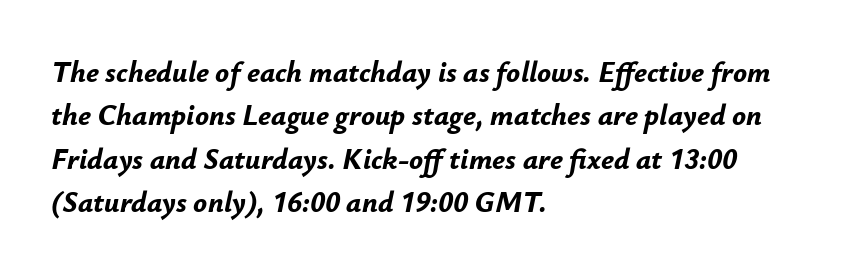
Think of a printed novel: that variable character pitch is what you see here. Tracking value appears to be zero — textbook default spacing. These words are printed bold, with thick strokes throughout. The gap between lines stays unmarked. Quick note: italic. Leading matches the norm, producing a regular column.
